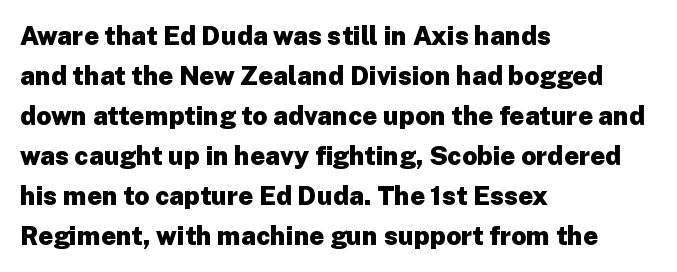
The letterforms sit shoulder to shoulder at normal distance. If you measured baseline to baseline, you'd find a middling distance. The specimen omits any rule beneath the text block's lines. These lines stack with their left ends in a neat column.
